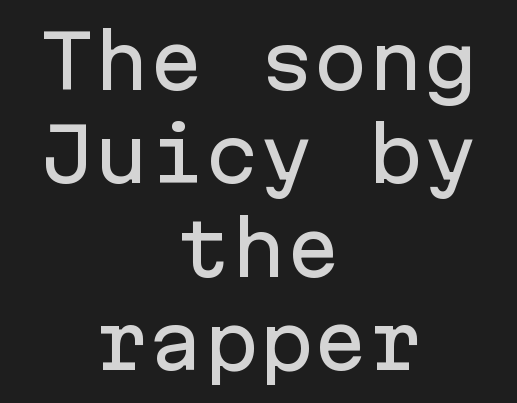
Typeset on center — no edge is straight. Observe the ordinary spacing: letters are neighbours, not strangers. The axis of the letterforms is exactly vertical. Each letter's strokes conclude bluntly, with no projecting serifs. The space beneath each line is pristine and unruled. Summary of vertical rhythm: regular, with standard interline spacing.
